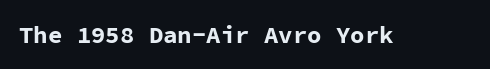
Q: Is the text bold? A: Yes.
Q: Is the text italic (slanted)? A: No, it is upright.
Q: Is the text underlined? A: No.
Q: Is the spacing between letters normal or unusually wide? A: Normal.
